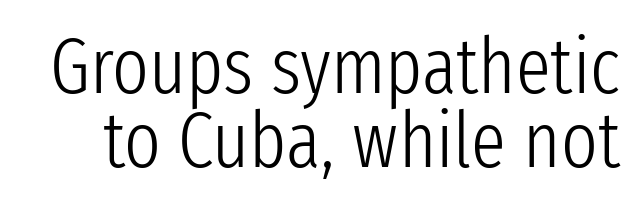
Q: Is the text bold? A: No.
Q: Is the text italic (slanted)? A: No, it is upright.
Q: Is the typeface a serif or a sans-serif typeface? A: Sans-serif.
Q: Is the text underlined? A: No.
Q: Is the spacing between letters normal or unusually wide? A: Normal.
Q: Is the spacing between lines tight, normal or loose? A: Tight.
Q: Width (condensed, normal, or wide)? A: Condensed.
Q: Stroke contrast? A: Low.
Q: x-height? A: Medium.
Q: Monospaced? A: No.
